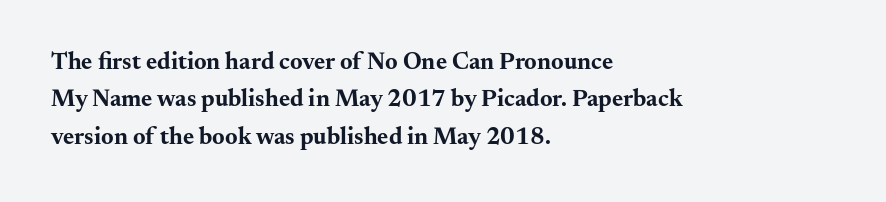
The image shows 24 px bold type, upright; set left-aligned, normal line spacing (1.56x), normal letter spacing, not underlined.
